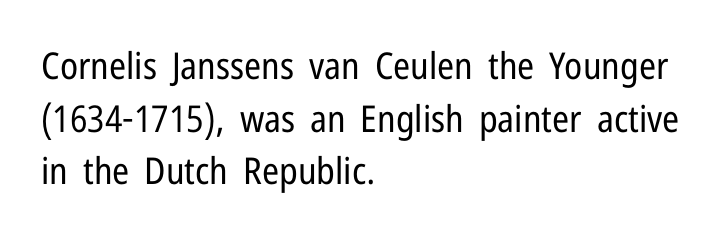
The image shows 37 px regular-weight, condensed sans-serif type, upright; set left-aligned, normal line spacing (1.42x), normal letter spacing, not underlined; low stroke contrast and a medium x-height.
